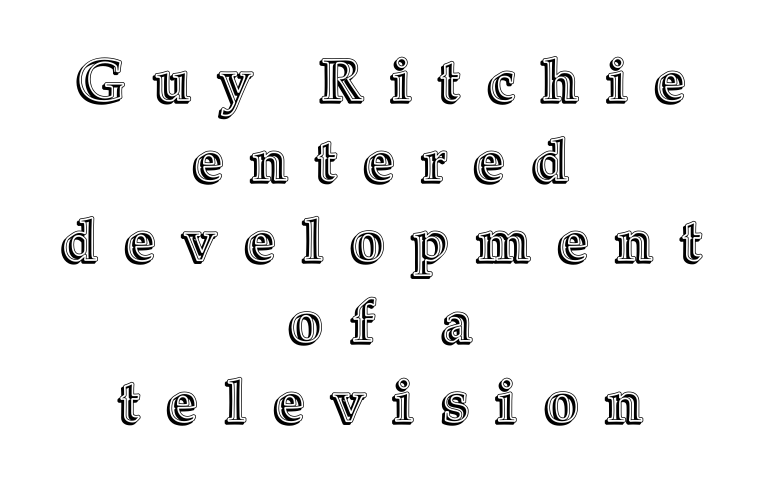
The image shows 59 px text type, upright; set centered, normal line spacing (1.36x), unusually wide letter spacing (+0.47 em), not underlined; a medium x-height.
